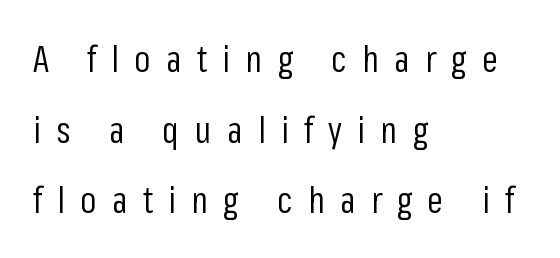
{"serif": "no", "italic": "no", "bold": "no", "weight": "regular", "width": "condensed", "stroke_contrast": "low", "x_height": "medium", "monospaced": "no", "underline": "no", "align": "left", "line_spacing": "loose", "line_spacing_ratio": 1.96, "letter_spacing": "wide", "letter_spacing_em": 0.43, "glyph_px": 36}
